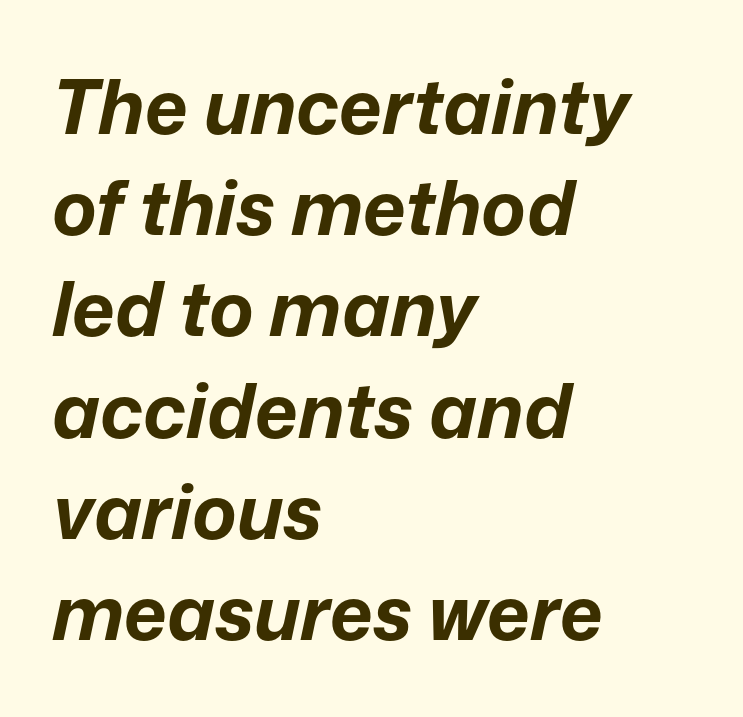
{"italic": "yes", "lean": "right", "slant_degrees": 12, "bold": "yes", "weight": "bold", "width": "normal", "stroke_contrast": "low", "x_height": "medium", "monospaced": "no", "underline": "no", "align": "left", "line_spacing": "normal", "line_spacing_ratio": 1.35, "letter_spacing": "normal", "letter_spacing_em": 0.0, "glyph_px": 75}
